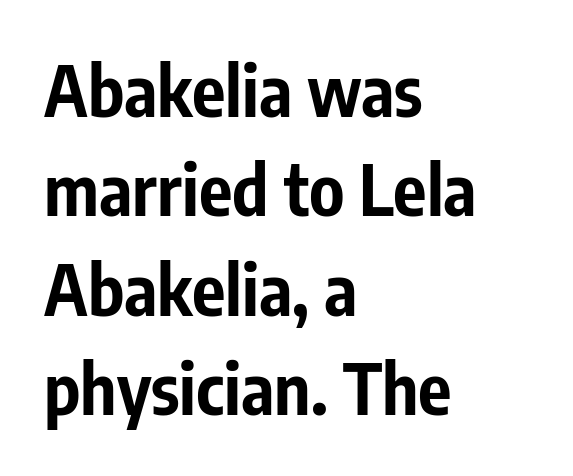
The image shows 70 px bold, condensed sans-serif type, upright; set left-aligned, normal line spacing (1.42x), normal letter spacing, not underlined; low stroke contrast and a medium x-height.
